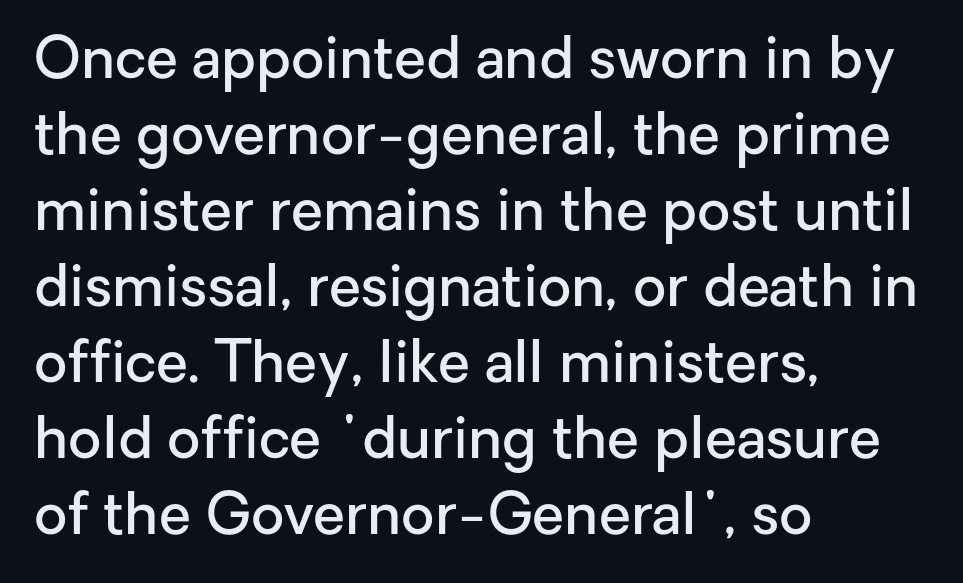
Unlike a traditional serif, this face leaves its strokes unadorned. Descenders hang freely into open space. The axis of the letterforms is exactly vertical. Successive baselines arrive at the customary interval. A somewhat darkened texture: the type is semibold rather than bold.
